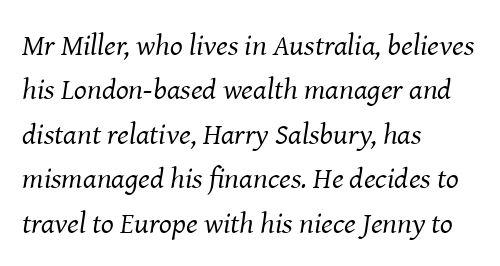
If you drew a line through each stem, it would be angled. A serif font was chosen for this passage. Spacing verdict: proportional, widths tailored to each character. Lines of text with bare space underneath. Summary of weight: not heavy and not bold. The horizontal fit of the characters is conventional and even.
